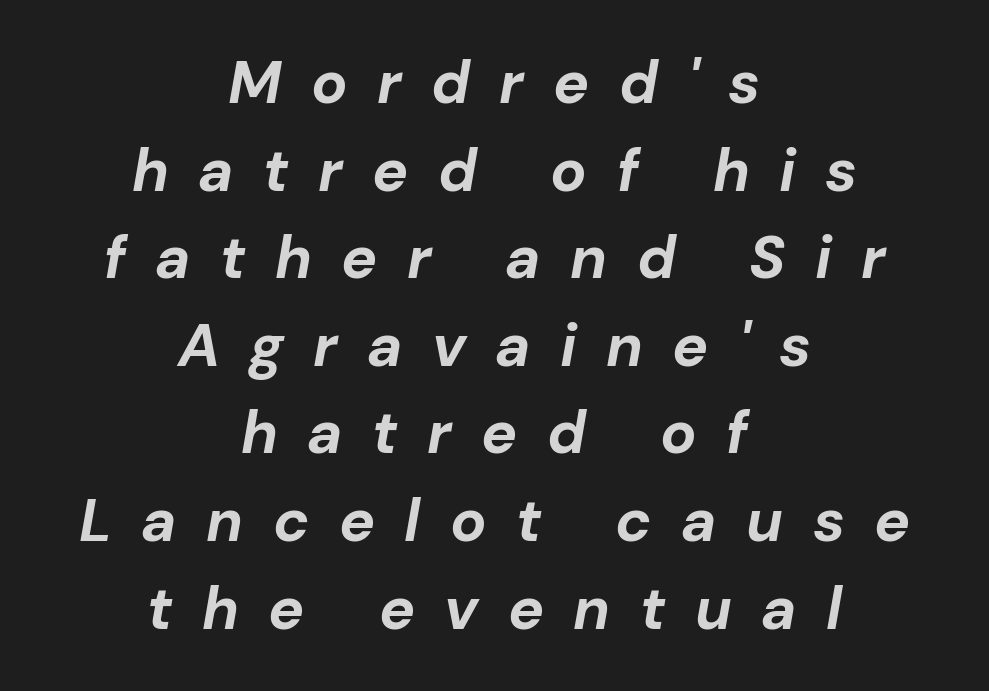
Q: Is the text bold? A: Yes.
Q: Is the text italic (slanted)? A: Yes, it leans right by about 10 degrees.
Q: Is the text underlined? A: No.
Q: How is the paragraph aligned? A: Centered.
Q: Is the spacing between letters normal or unusually wide? A: Unusually wide.
Q: Is the spacing between lines tight, normal or loose? A: Normal.
Q: Width (condensed, normal, or wide)? A: Normal.
Q: Stroke contrast? A: Low.
Q: x-height? A: Medium.
Q: Monospaced? A: No.
